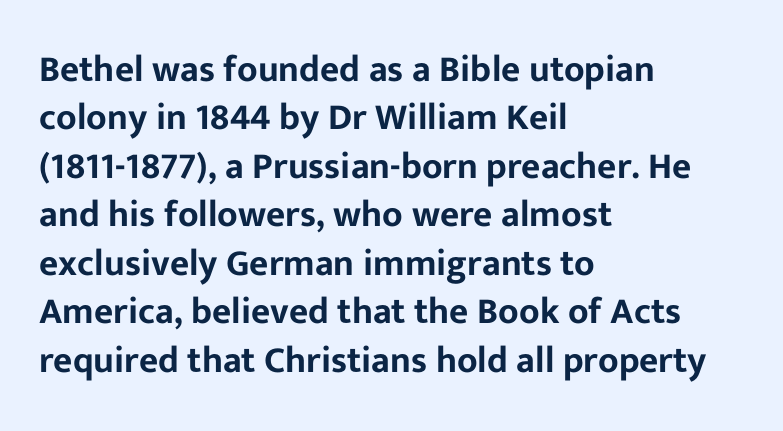
The image shows 37 px sans-serif type, upright; set left-aligned, normal line spacing (1.31x), normal letter spacing, not underlined; low stroke contrast and a medium x-height.
